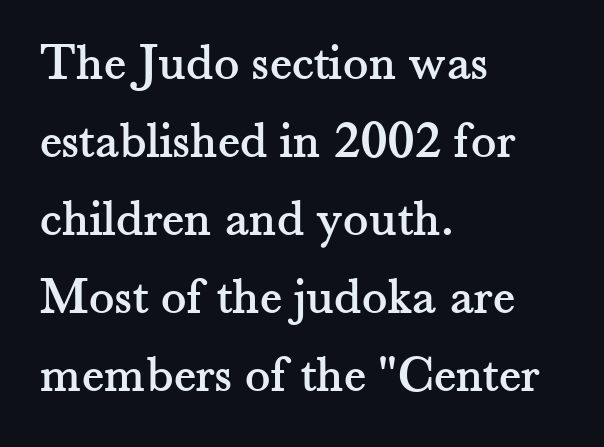
Q: Is the text italic (slanted)? A: No, it is upright.
Q: Is the typeface a serif or a sans-serif typeface? A: Serif.
Q: Is the text underlined? A: No.
Q: How is the paragraph aligned? A: Left-aligned.
Q: Is the spacing between letters normal or unusually wide? A: Normal.
Q: Is the spacing between lines tight, normal or loose? A: Normal.
Q: Width (condensed, normal, or wide)? A: Normal.
Q: Stroke contrast? A: Medium.
Q: x-height? A: Small.
Q: Monospaced? A: No.
